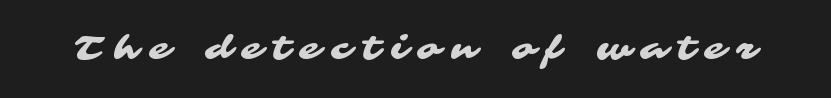
Varying glyph widths throughout — classic text-font behaviour. Serifs: no, the terminals of the letterforms are clean. Short note: letters widely spaced. Check the space under the baseline: it is left empty.
